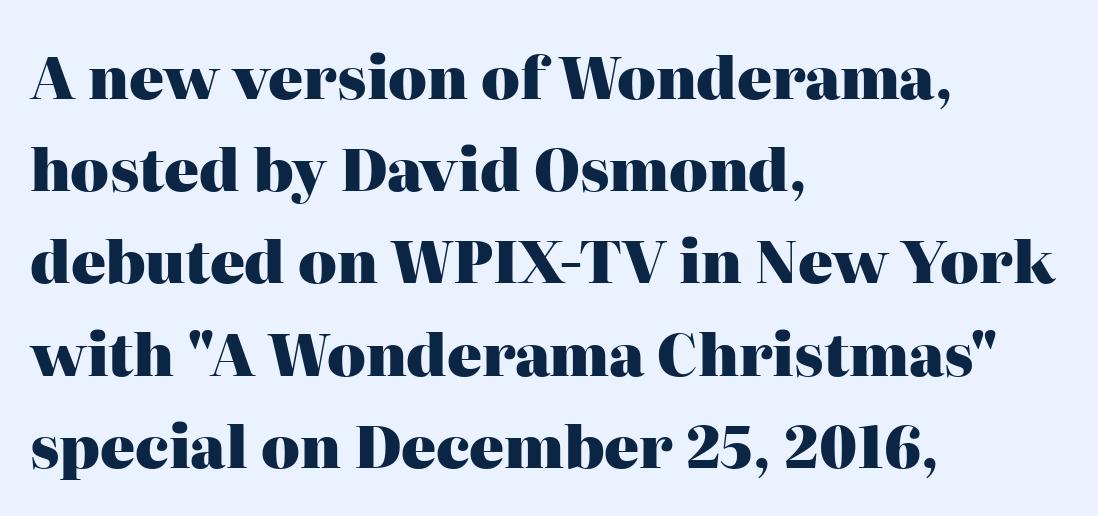
{"serif": "yes", "italic": "no", "bold": "yes", "weight": "heavy", "width": "normal", "stroke_contrast": "high", "x_height": "medium", "monospaced": "no", "underline": "no", "align": "left", "line_spacing": "normal", "line_spacing_ratio": 1.59, "letter_spacing": "normal", "letter_spacing_em": 0.0, "glyph_px": 58}
